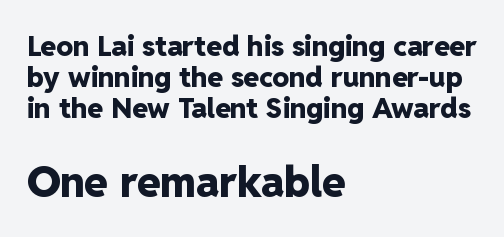
Q: Is the text bold? A: Yes.
Q: Is the text italic (slanted)? A: No, it is upright.
Q: Is the typeface a serif or a sans-serif typeface? A: Sans-serif.
Q: Is the text underlined? A: No.
Q: How is the paragraph aligned? A: Left-aligned.
Q: Is the spacing between letters normal or unusually wide? A: Normal.
Q: Is the spacing between lines tight, normal or loose? A: Tight.
Q: Which block of text is set in a larger size, the first (top) or the second (bottom)? A: The second (bottom) one.
Q: Width (condensed, normal, or wide)? A: Normal.
Q: Stroke contrast? A: Low.
Q: x-height? A: Medium.
Q: Monospaced? A: No.
